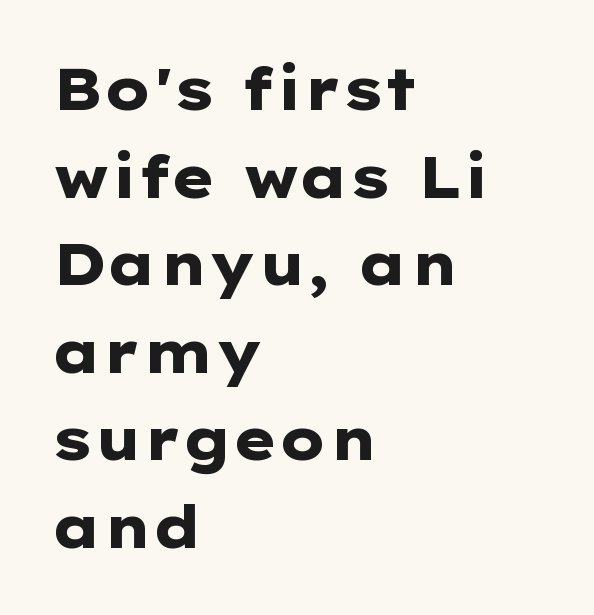
{"serif": "no", "italic": "no", "bold": "yes", "weight": "heavy", "width": "wide", "stroke_contrast": "low", "x_height": "medium", "monospaced": "no", "underline": "no", "align": "left", "line_spacing": "normal", "line_spacing_ratio": 1.51, "letter_spacing": "normal", "letter_spacing_em": 0.0, "glyph_px": 58}
